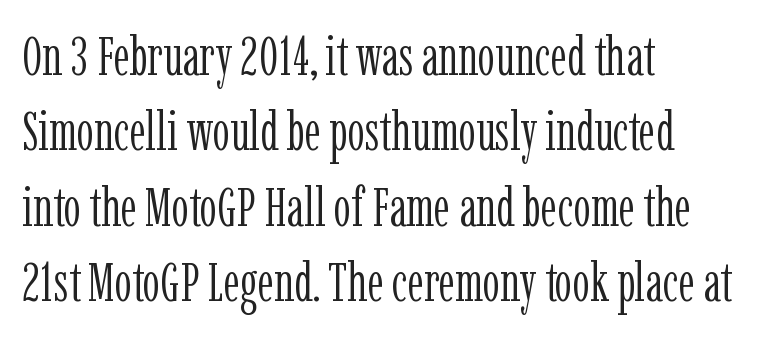
The font family rendered here belongs to the serif group. Horizontal bands of white between lines are of average thickness. The letters advance in unequal steps, a hallmark of proportional type. Beneath every word, the page is bare. It's the straight-up-and-down kind of type. Letters have the restrained weight of plain body copy at most.
